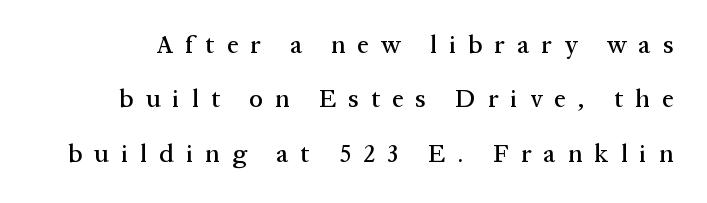
{"italic": "no", "underline": "no", "line_spacing": "loose", "line_spacing_ratio": 2.18, "letter_spacing": "wide", "letter_spacing_em": 0.49, "glyph_px": 25}
